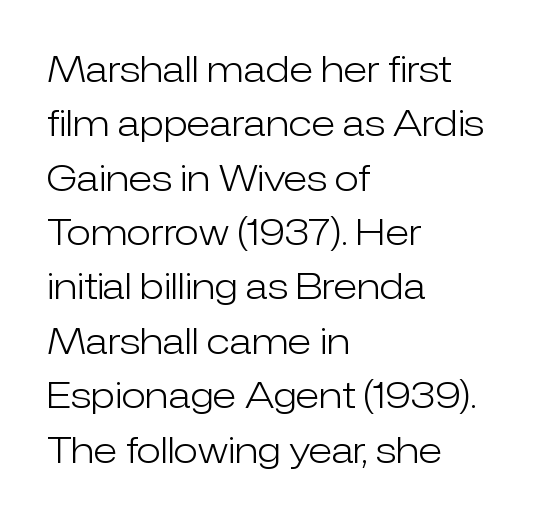
The image shows 36 px light sans-serif type, upright; set left-aligned, normal line spacing (1.51x), normal letter spacing, not underlined; low stroke contrast and a medium x-height.
